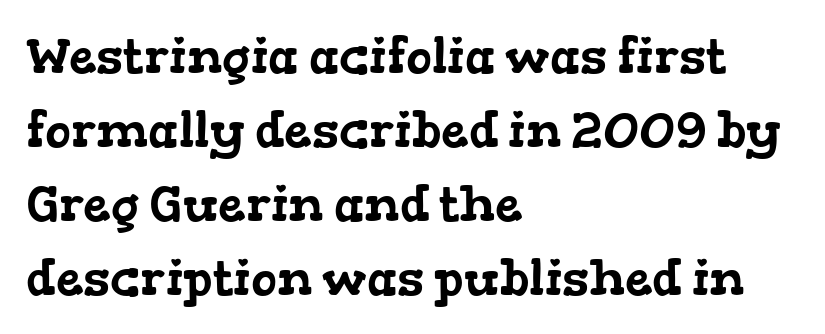
{"serif": "yes", "width": "wide", "stroke_contrast": "low", "x_height": "medium", "monospaced": "no", "underline": "no", "align": "left", "line_spacing": "normal", "line_spacing_ratio": 1.51, "letter_spacing": "normal", "letter_spacing_em": 0.0, "glyph_px": 49}
